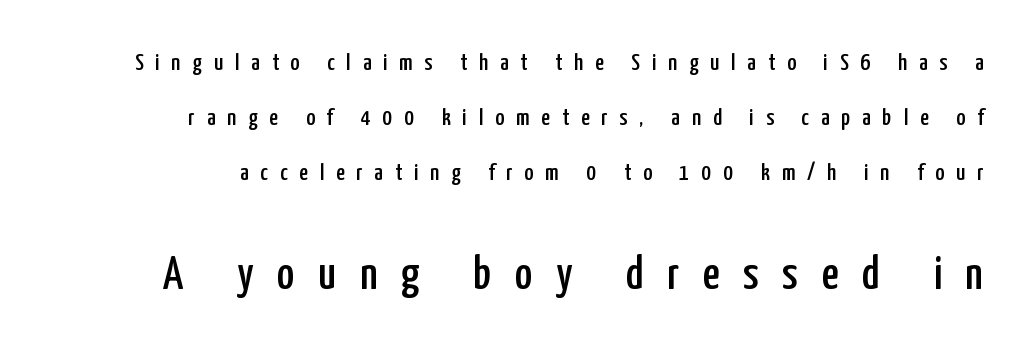
The image shows 47 px condensed sans-serif type, upright; set loose line spacing (2.29x), unusually wide letter spacing (+0.5 em), not underlined; the second (bottom) block is 1.96x larger; low stroke contrast and a medium x-height.
